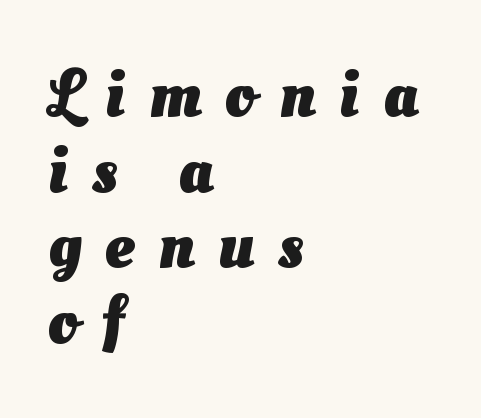
{"serif": "no", "bold": "yes", "weight": "heavy", "width": "normal", "stroke_contrast": "medium", "x_height": "small", "monospaced": "no", "underline": "no", "align": "left", "line_spacing": "tight", "line_spacing_ratio": 1.13, "letter_spacing": "wide", "letter_spacing_em": 0.35, "glyph_px": 67}
